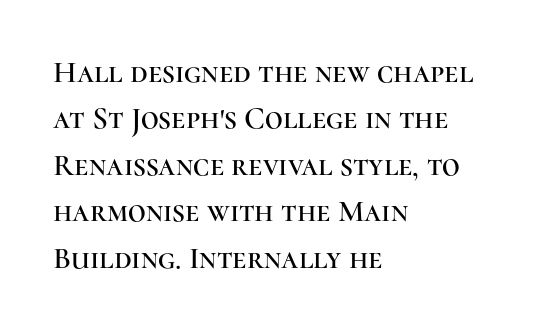
The image shows 31 px serif type, upright; set left-aligned, normal line spacing (1.5x), normal letter spacing, not underlined; high stroke contrast and a medium x-height.
